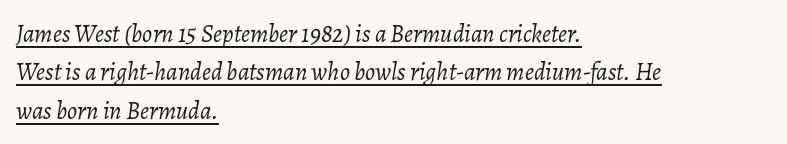
Q: Is the text bold? A: No.
Q: Is the text italic (slanted)? A: Yes, it leans right by about 7 degrees.
Q: Is the text underlined? A: Yes.
Q: How is the paragraph aligned? A: Left-aligned.
Q: Is the spacing between letters normal or unusually wide? A: Normal.
Q: Is the spacing between lines tight, normal or loose? A: Normal.
